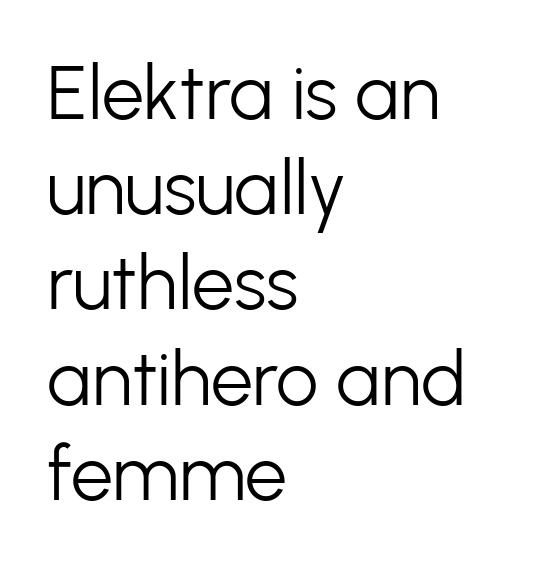
{"serif": "no", "italic": "no", "bold": "no", "weight": "light", "width": "normal", "stroke_contrast": "low", "x_height": "medium", "monospaced": "no", "underline": "no", "align": "left", "line_spacing": "normal", "line_spacing_ratio": 1.27, "letter_spacing": "normal", "letter_spacing_em": 0.0, "glyph_px": 75}
